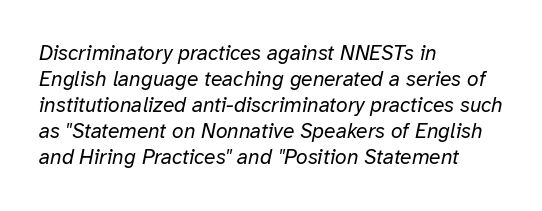
The font's italic variant was chosen for this text. Decoration check: the copy has no underline. The font sits on the lighter half of the weight spectrum, regular included. The ragged edge is on the right, which tells us the setting is flush left. The rendering keeps characters at their native spacing.
